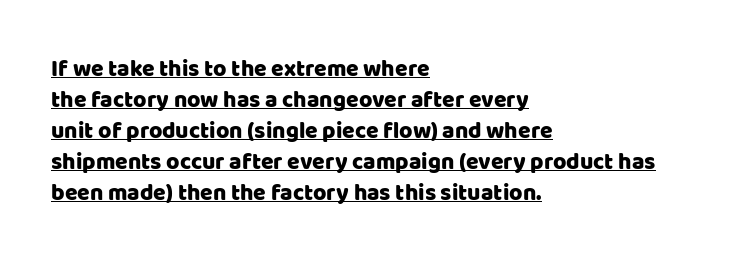
The image shows 23 px text type, upright; set left-aligned, normal line spacing (1.35x), normal letter spacing, underlined.
